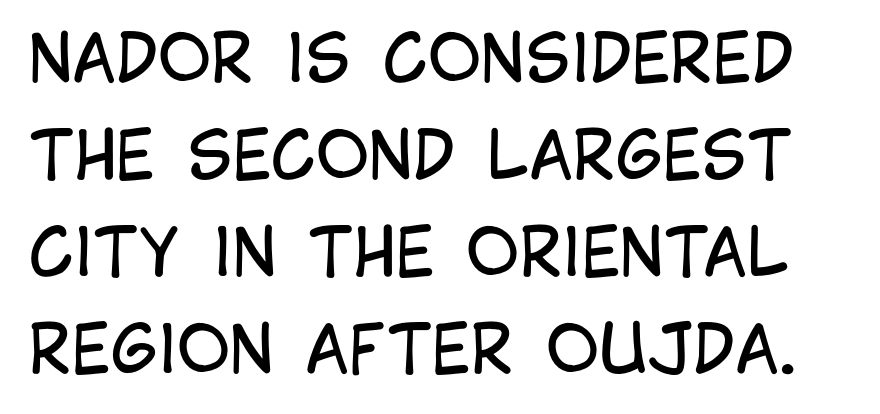
Q: Is the text bold? A: No.
Q: Is the text italic (slanted)? A: No, it is upright.
Q: Is the typeface a serif or a sans-serif typeface? A: Sans-serif.
Q: Is the text underlined? A: No.
Q: Is the spacing between letters normal or unusually wide? A: Normal.
Q: Is the spacing between lines tight, normal or loose? A: Normal.
Q: Width (condensed, normal, or wide)? A: Condensed.
Q: Stroke contrast? A: Low.
Q: x-height? A: Large.
Q: Monospaced? A: No.
